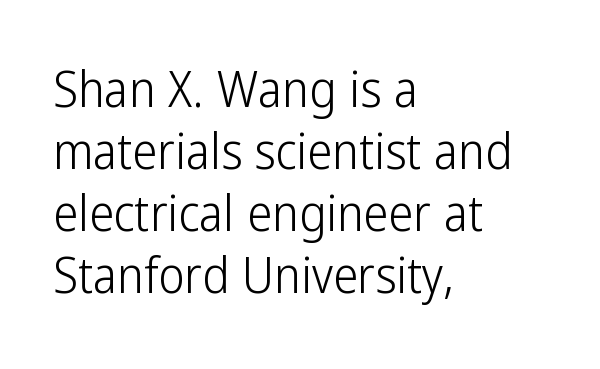
The text block is weighted toward the left margin, trailing off unevenly rightward. Look at the tracking — it's just the regular setting, nothing added. No word sits above an underline. Stem width sits at or under what a default text font uses.
